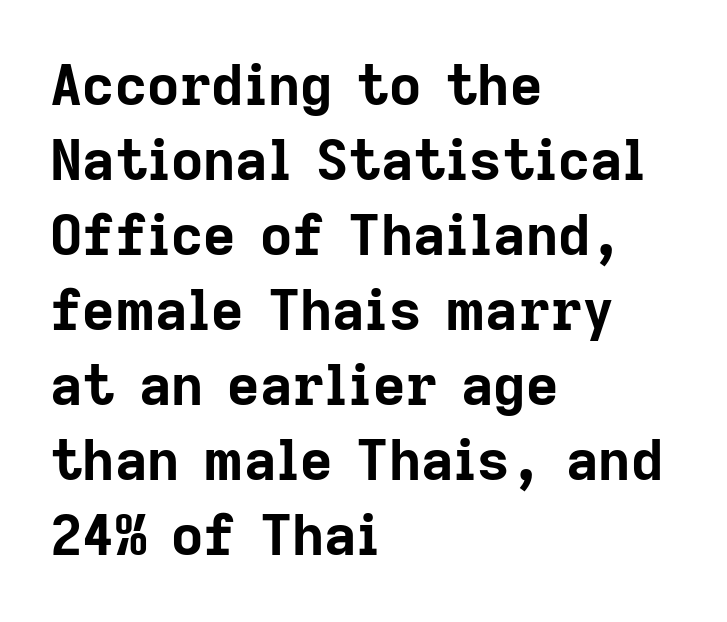
{"serif": "no", "italic": "no", "bold": "yes", "weight": "bold", "width": "normal", "stroke_contrast": "low", "x_height": "medium", "monospaced": "no", "underline": "no", "align": "left", "line_spacing": "normal", "line_spacing_ratio": 1.34, "letter_spacing": "normal", "letter_spacing_em": 0.0, "glyph_px": 56}
